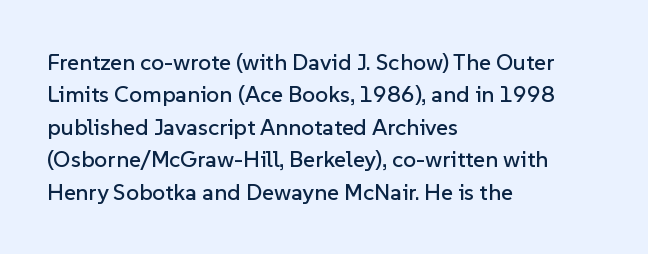
The image shows 23 px text type, upright; set left-aligned, normal line spacing (1.41x), normal letter spacing, not underlined.
